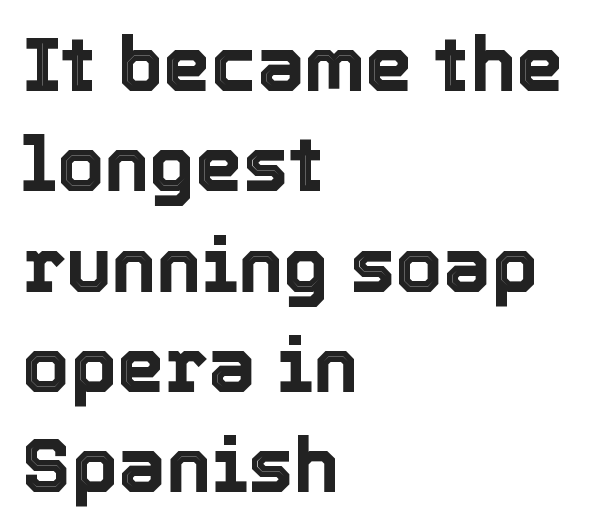
Rendered with straight, roman letterforms. The line-height multiplier appears to be the usual default. Tracking here is standard; glyphs follow each other at the usual distance. Character widths vary here, with narrow letters taking less room than wide ones.
